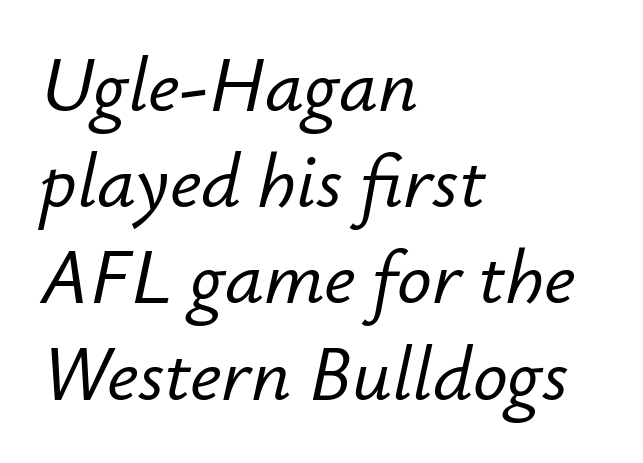
The image shows 77 px text type, italic (leaning right); set left-aligned, normal line spacing (1.25x), normal letter spacing, not underlined; low stroke contrast and a small x-height.
